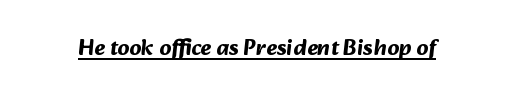
The image shows 23 px bold type; set normal letter spacing, underlined.
